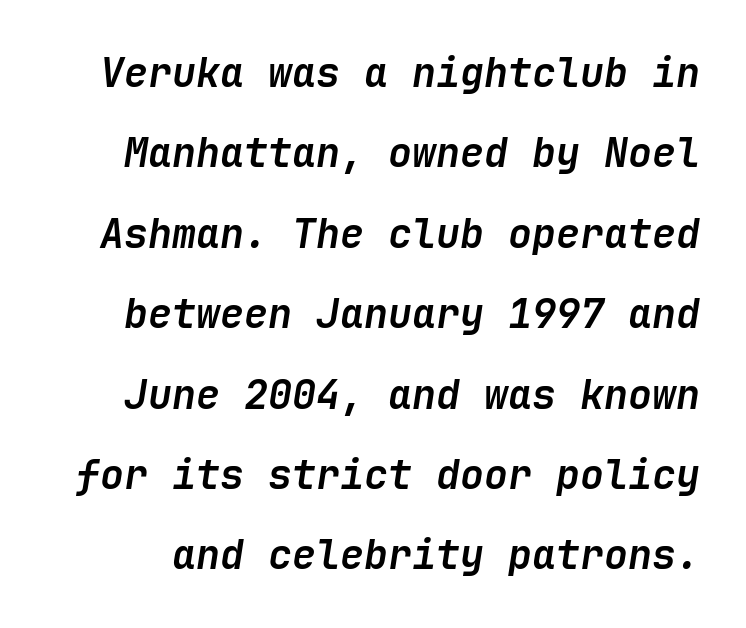
The horizontal fit of the characters is conventional and even. Baseline-to-baseline distance is far greater than the letter height. Stroke thickness is high; the sample reads as a true bold. The glyphs look as if they've been sheared to an angle.
